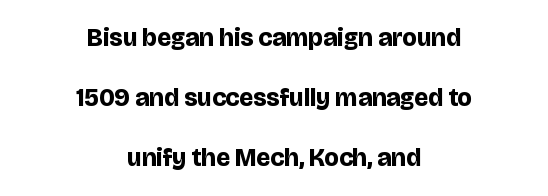
Summary of vertical rhythm: relaxed, with wide interline spacing. How heavy is the stroke? Heavy — this is a bold. The tracking reads as untouched default to a designer's eye. Both edges are ragged and mirror each other, which tells us the setting is centered. These lines were composed using upright roman letters.
